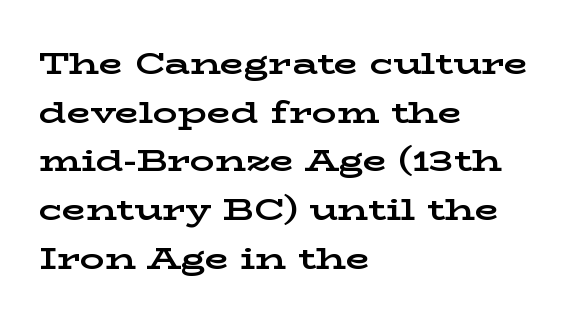
Anything drawn beneath the words? Only blank space. You could call the tracking neutral — neither tight nor loose. Varying glyph widths throughout — classic text-font behaviour. The designer went with a serif here, giving each stem small feet. Typographic density is high because the face is bold.
